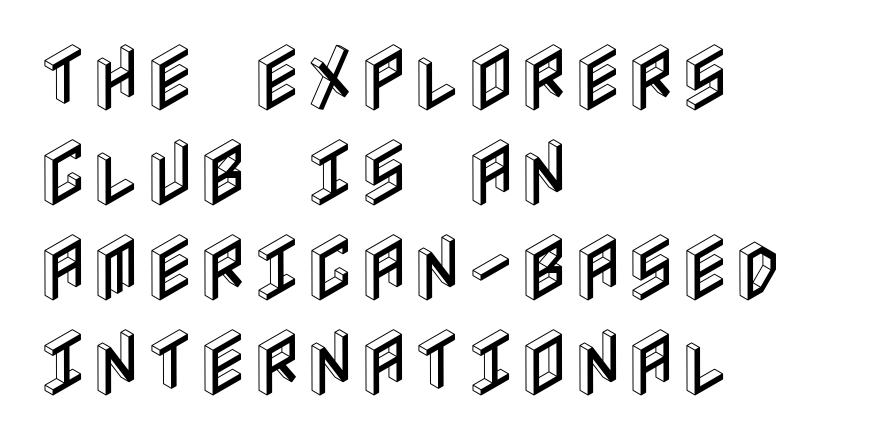
{"italic": "no", "width": "condensed", "x_height": "large", "underline": "no", "align": "left", "line_spacing": "normal", "line_spacing_ratio": 1.3, "letter_spacing": "normal", "letter_spacing_em": 0.0, "glyph_px": 73}
